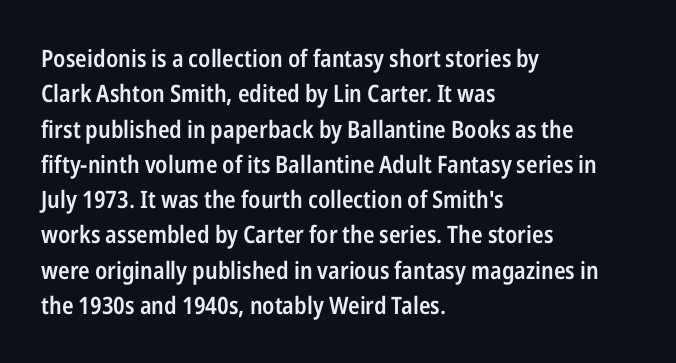
Q: Is the text bold? A: Semi-bold.
Q: Is the text italic (slanted)? A: No, it is upright.
Q: Is the text underlined? A: No.
Q: How is the paragraph aligned? A: Left-aligned.
Q: Is the spacing between letters normal or unusually wide? A: Normal.
Q: Is the spacing between lines tight, normal or loose? A: Normal.
